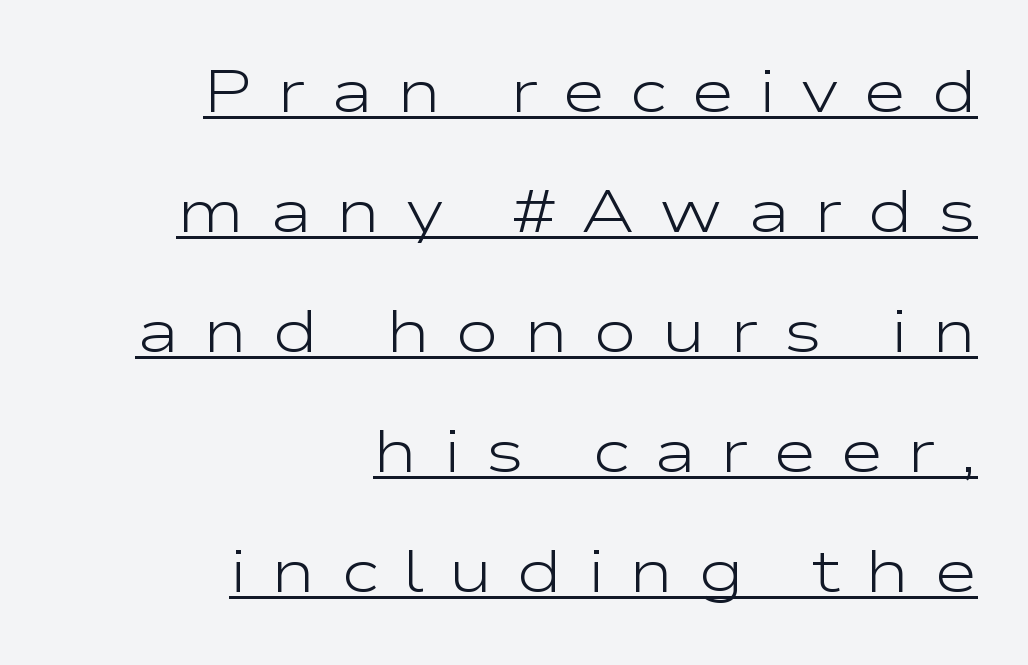
{"serif": "no", "italic": "no", "bold": "no", "weight": "light", "width": "wide", "stroke_contrast": "low", "x_height": "medium", "monospaced": "no", "underline": "yes", "align": "right", "line_spacing": "loose", "line_spacing_ratio": 2.0, "letter_spacing": "wide", "letter_spacing_em": 0.4, "glyph_px": 60}
